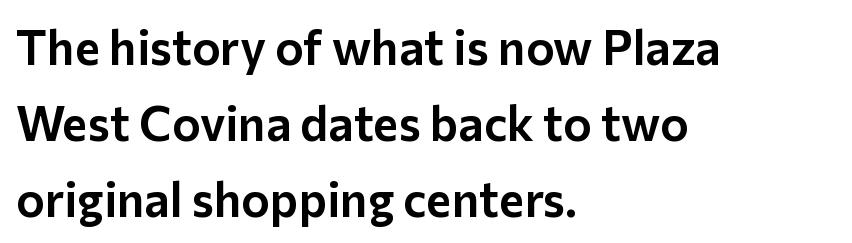
The image shows 48 px sans-serif type, upright; set left-aligned, normal line spacing (1.58x), normal letter spacing, not underlined; low stroke contrast and a medium x-height.
